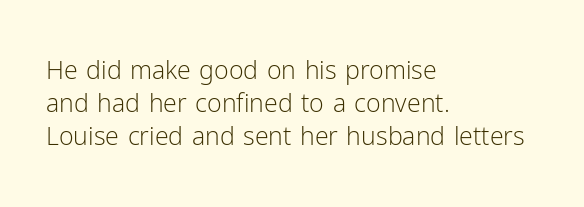
{"italic": "no", "bold": "no", "underline": "no", "align": "left", "line_spacing": "normal", "line_spacing_ratio": 1.32, "letter_spacing": "normal", "letter_spacing_em": 0.0, "glyph_px": 25}
